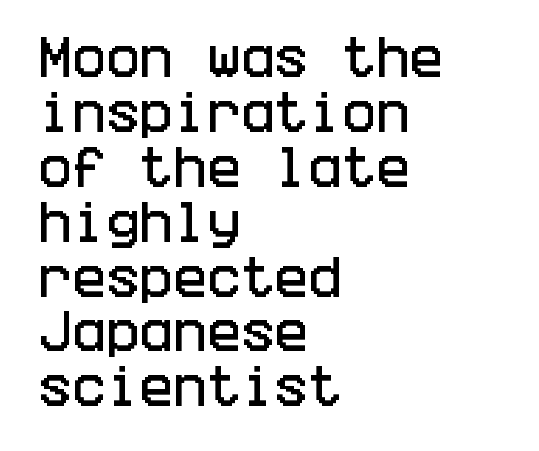
Each word holds together tightly as a unit, with standard inter-letter gaps. The setting favours the left margin, as ordinary paragraphs usually do. These lines are composed in type without serifs. Style check: upright.
